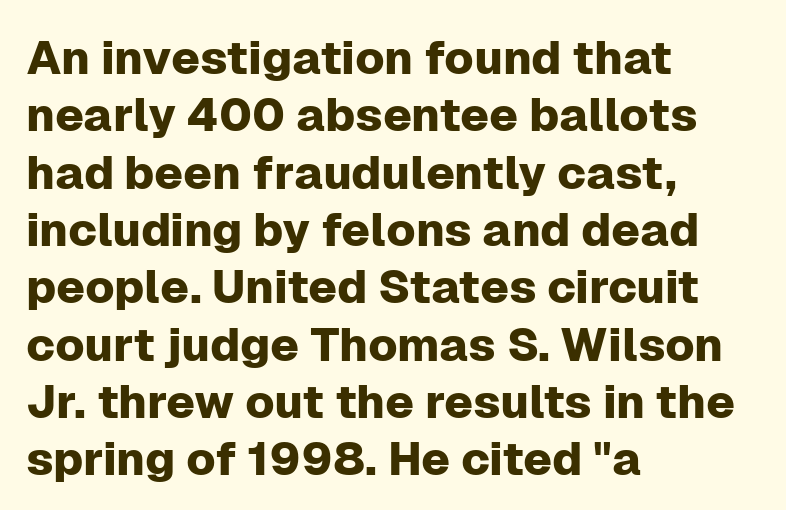
Q: Is the text italic (slanted)? A: No, it is upright.
Q: Is the typeface a serif or a sans-serif typeface? A: Sans-serif.
Q: Is the text underlined? A: No.
Q: How is the paragraph aligned? A: Left-aligned.
Q: Is the spacing between letters normal or unusually wide? A: Normal.
Q: Width (condensed, normal, or wide)? A: Normal.
Q: Stroke contrast? A: Low.
Q: x-height? A: Medium.
Q: Monospaced? A: No.
